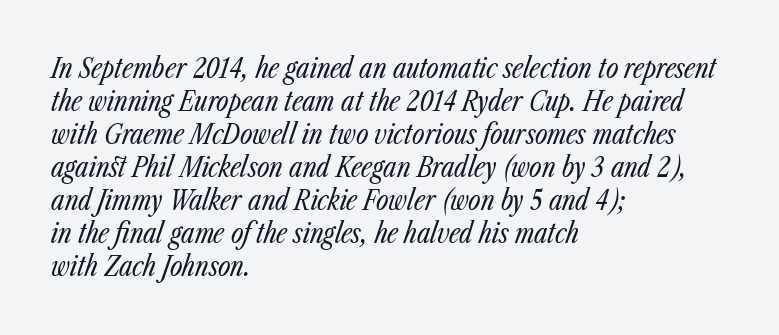
The image shows 27 px text type, italic (leaning right); set left-aligned, line spacing 1.22x, normal letter spacing, not underlined.
